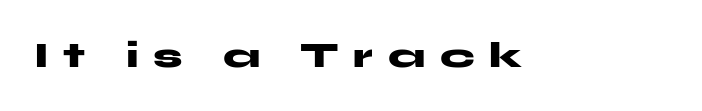
{"serif": "no", "italic": "no", "bold": "yes", "weight": "heavy", "width": "wide", "stroke_contrast": "medium", "x_height": "medium", "monospaced": "no", "underline": "no", "letter_spacing": "wide", "letter_spacing_em": 0.42, "glyph_px": 35}
